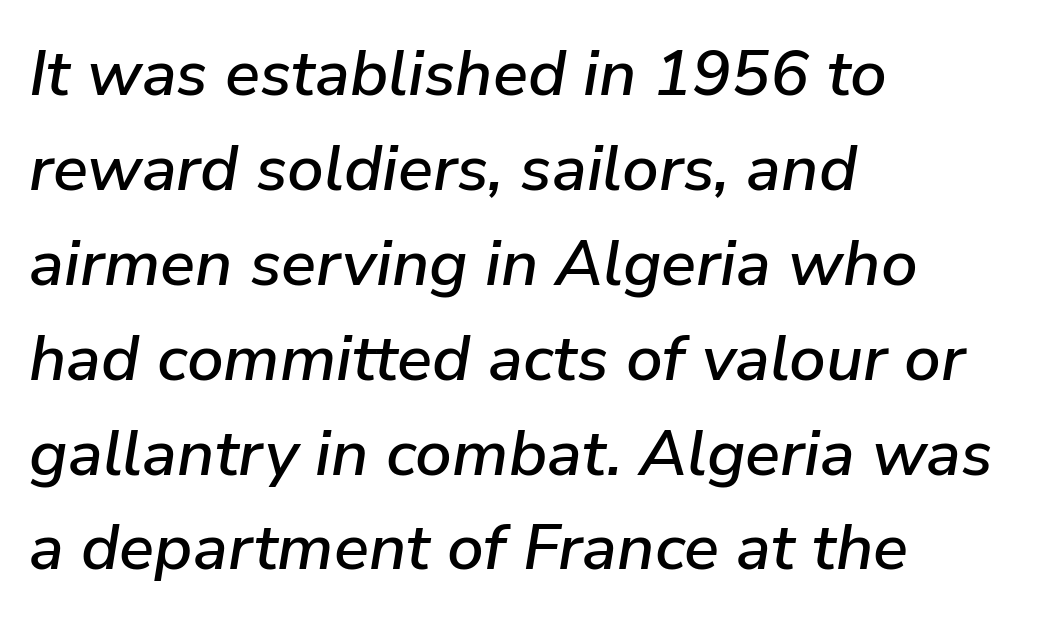
The image shows 65 px text type, italic (leaning right); set left-aligned, normal line spacing (1.46x), normal letter spacing, not underlined; low stroke contrast and a medium x-height.
